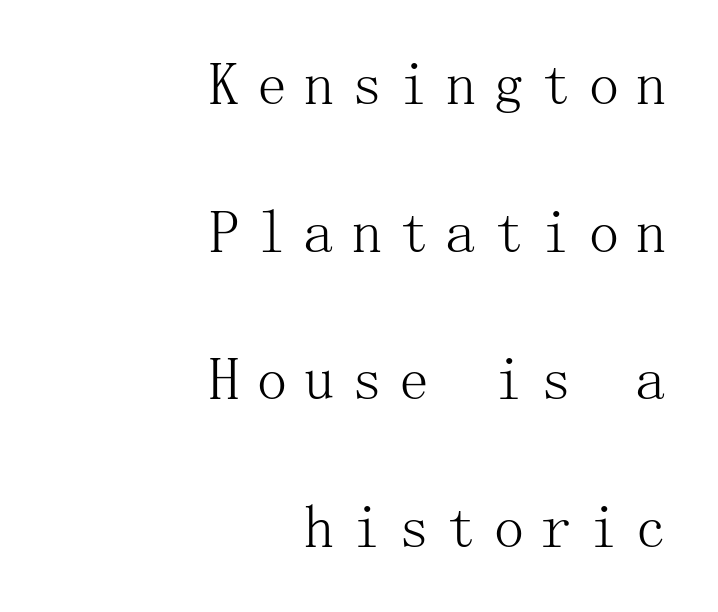
Loosely led — the rows are spread out. Little horizontal feet cap the strokes, marking this as serif type. Ordinary non-slanted type is in use. These glyphs show unthickened strokes, regular width or finer. Layout note: lines flush right. How are the letters spaced? Widely, with obvious added tracking.
